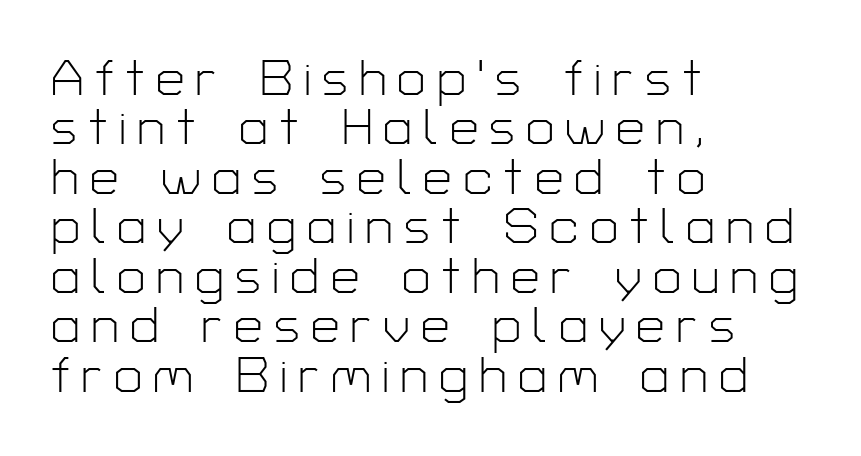
{"serif": "no", "italic": "no", "bold": "no", "weight": "light", "width": "normal", "stroke_contrast": "low", "x_height": "medium", "monospaced": "no", "underline": "no", "align": "left", "line_spacing": "tight", "line_spacing_ratio": 0.97, "letter_spacing": "wide", "letter_spacing_em": 0.22, "glyph_px": 51}
